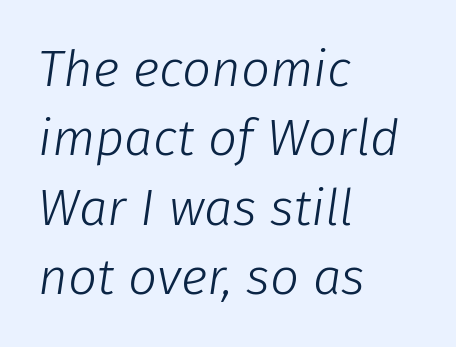
{"italic": "yes", "lean": "right", "slant_degrees": 8, "bold": "no", "weight": "light", "width": "normal", "stroke_contrast": "low", "x_height": "medium", "monospaced": "no", "underline": "no", "align": "left", "line_spacing": "normal", "line_spacing_ratio": 1.36, "letter_spacing": "normal", "letter_spacing_em": 0.0, "glyph_px": 51}
